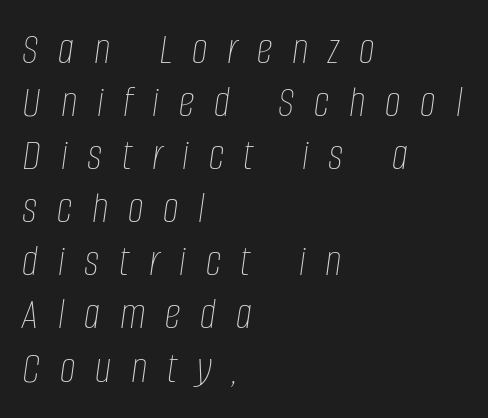
The image shows 45 px thin, condensed type, italic (leaning right); set left-aligned, line spacing 1.18x, unusually wide letter spacing (+0.44 em), not underlined; low stroke contrast and a large x-height.
